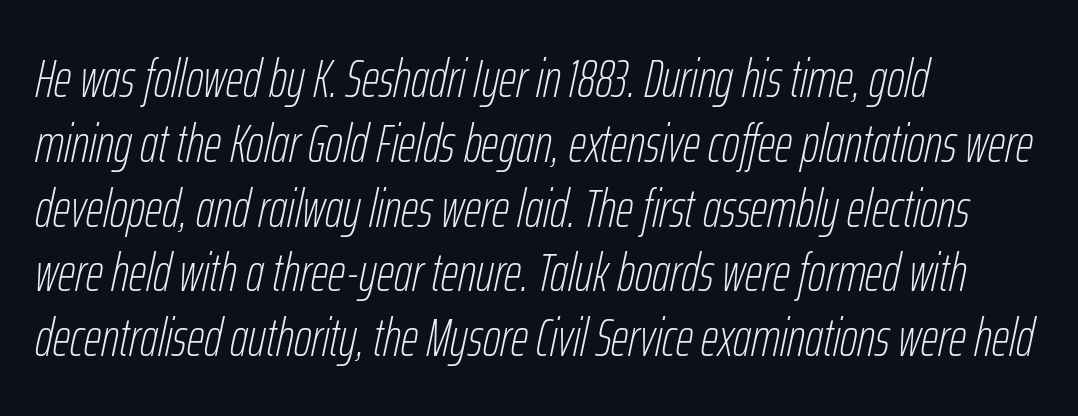
{"italic": "yes", "lean": "right", "slant_degrees": 12, "bold": "no", "weight": "thin", "width": "condensed", "stroke_contrast": "low", "x_height": "medium", "monospaced": "no", "underline": "no", "align": "left", "line_spacing_ratio": 1.2, "letter_spacing": "normal", "letter_spacing_em": 0.0, "glyph_px": 54}
